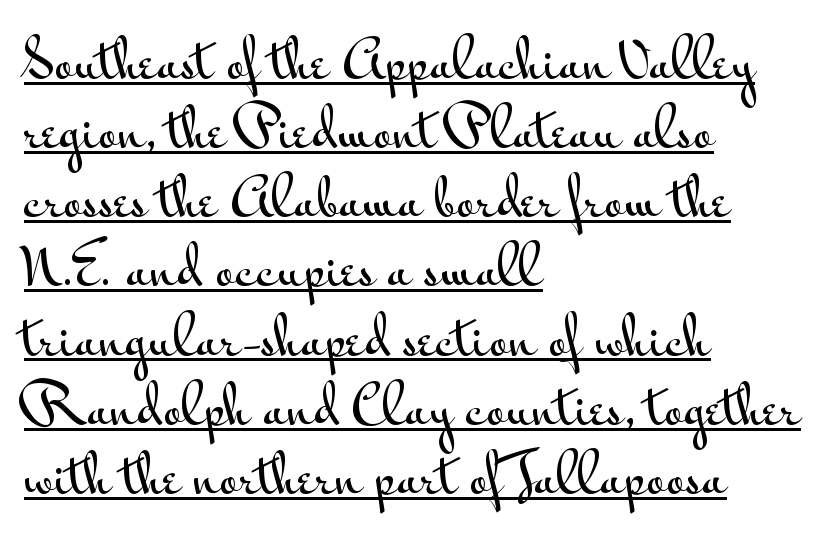
Varying glyph widths throughout — classic text-font behaviour. The block of text has a typical density, with ordinary space between rows. This is sans-serif lettering, the kind often seen on screens and signage. A typesetter would call this zero additional tracking. Compared with undecorated copy, this sample adds a rule below the words.
